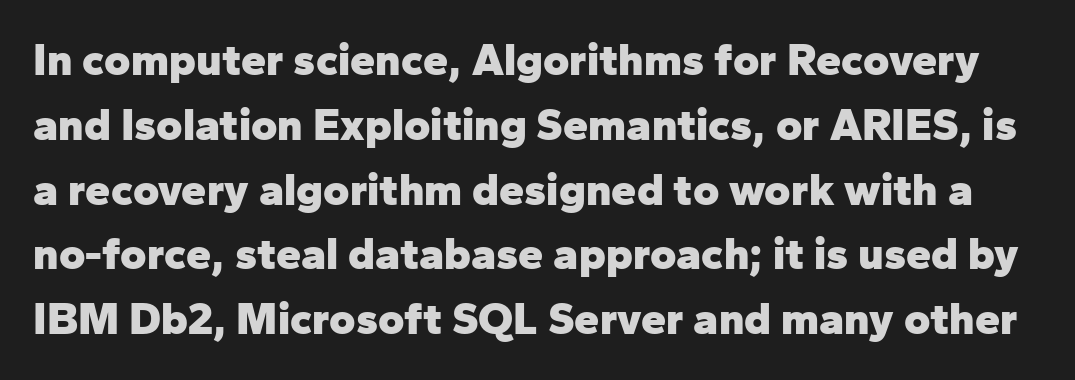
The image shows 45 px heavy sans-serif type, upright; set normal line spacing (1.44x), normal letter spacing, not underlined; low stroke contrast and a medium x-height.
